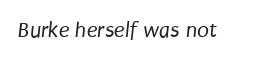
Students, note that the glyphs here touch the page at normal intervals. Any mark beneath the type? The region is blank. Is this a heavy cut? Hardly; it is regular or lighter.
